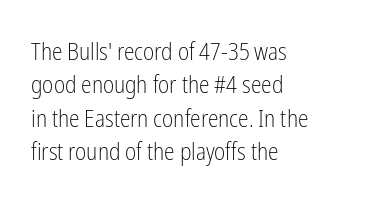
The letterforms sit at book weight or below. Posture: straight, roman, zero tilt. Tracking value appears to be zero — textbook default spacing. The passage shown stacks its lines at a standard gap. Is the block centered? No — it sits flush against the left margin. The foot of each line stays bare and open.
